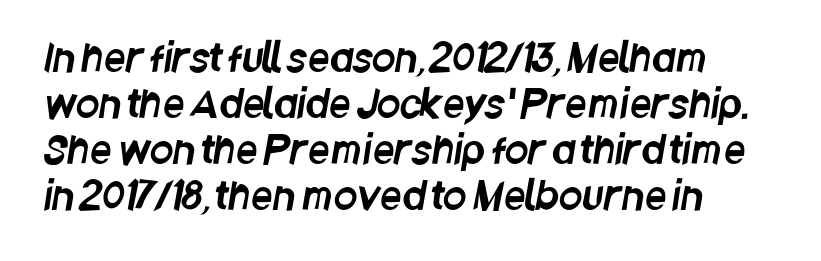
The image shows 38 px condensed sans-serif type; set left-aligned, line spacing 1.21x, normal letter spacing, not underlined; low stroke contrast and a large x-height.
